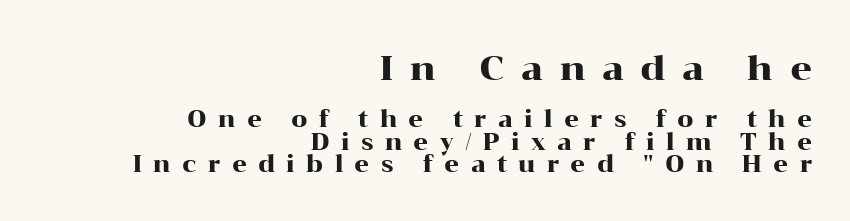
Q: Is the text italic (slanted)? A: No, it is upright.
Q: Is the typeface a serif or a sans-serif typeface? A: Serif.
Q: Is the text underlined? A: No.
Q: How is the paragraph aligned? A: Right-aligned.
Q: Is the spacing between letters normal or unusually wide? A: Unusually wide.
Q: Is the spacing between lines tight, normal or loose? A: Tight.
Q: Which block of text is set in a larger size, the first (top) or the second (bottom)? A: The first (top) one.
Q: Width (condensed, normal, or wide)? A: Wide.
Q: Stroke contrast? A: High.
Q: x-height? A: Medium.
Q: Monospaced? A: No.
